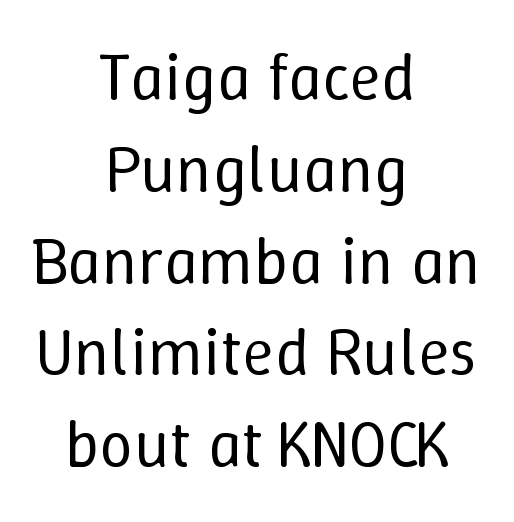
{"italic": "no", "bold": "no", "weight": "regular", "width": "normal", "stroke_contrast": "low", "x_height": "medium", "monospaced": "no", "underline": "no", "align": "center", "line_spacing": "normal", "line_spacing_ratio": 1.37, "letter_spacing": "normal", "letter_spacing_em": 0.0, "glyph_px": 67}
